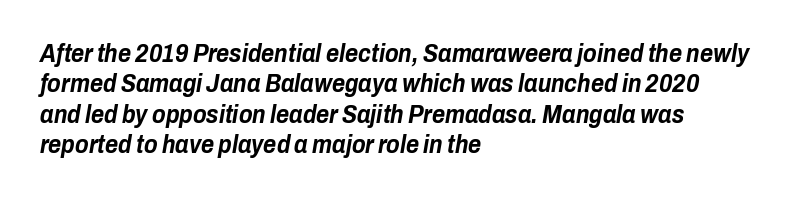
The image shows 25 px bold type, italic (leaning right); set left-aligned, line spacing 1.22x, normal letter spacing, not underlined.
